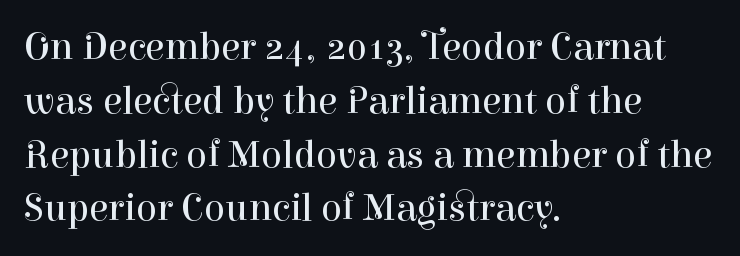
The image shows 39 px regular-weight serif type, upright; set left-aligned, normal line spacing (1.38x), normal letter spacing, not underlined; high stroke contrast and a medium x-height.
